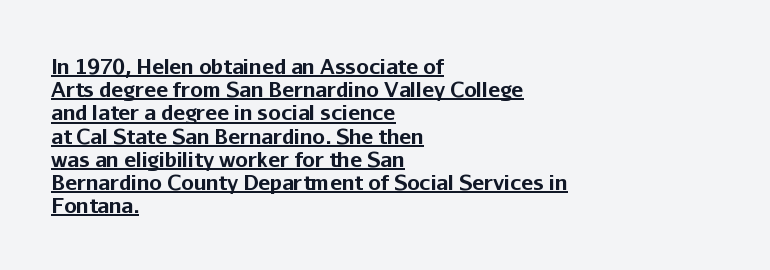
{"italic": "no", "bold": "yes", "underline": "yes", "align": "left", "line_spacing_ratio": 1.16, "letter_spacing": "normal", "letter_spacing_em": 0.0, "glyph_px": 20}
